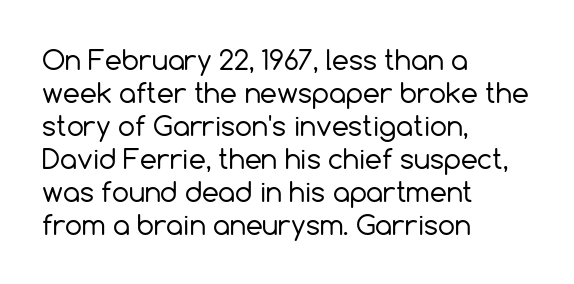
Q: Is the text bold? A: No.
Q: Is the text italic (slanted)? A: No, it is upright.
Q: Is the text underlined? A: No.
Q: How is the paragraph aligned? A: Left-aligned.
Q: Is the spacing between letters normal or unusually wide? A: Normal.
